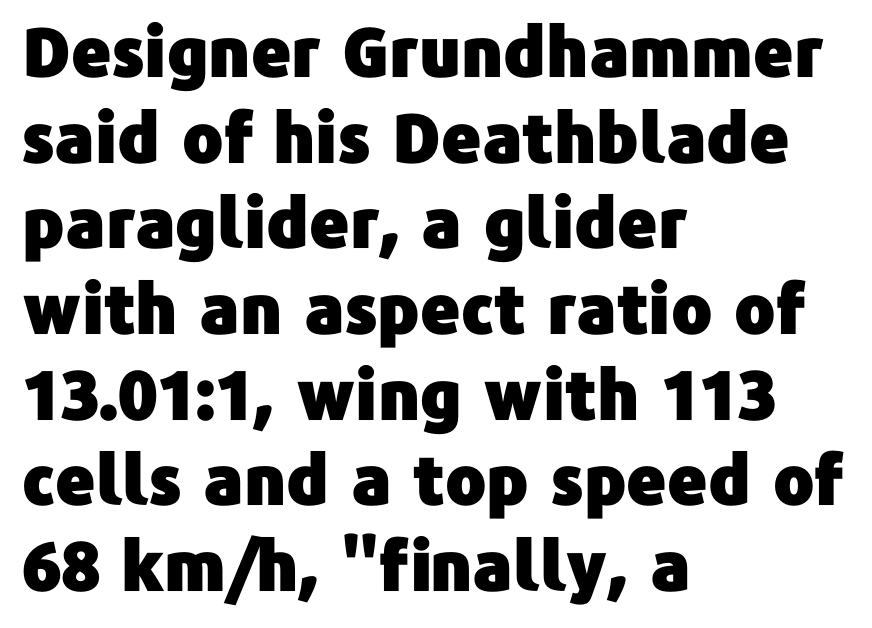
In terms of leading, this rendering sits right in the middle. This is the regular roman posture of the typeface. Look at the tracking — it's just the regular setting, nothing added. Rule under the text: the space is simply empty. Casual observation: everything's shoved over to the left.
